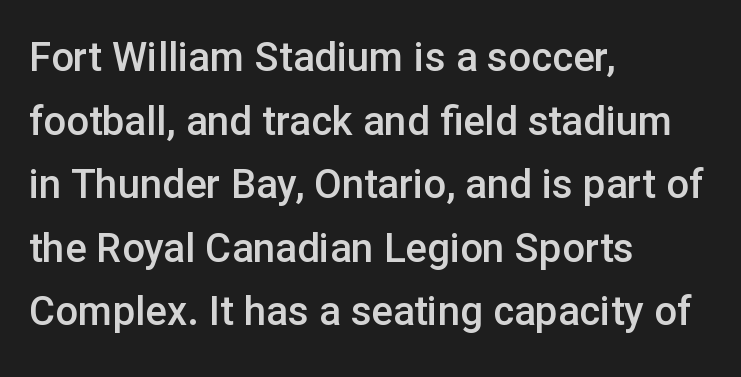
The text block is weighted toward the left margin, trailing off unevenly rightward. Whoever set this chose a conventional vertical rhythm. Descenders hang freely into open space. Does the weight exceed regular? Yes, but only to semibold. Looks like regular typesetting: each glyph gets only the width it needs.
